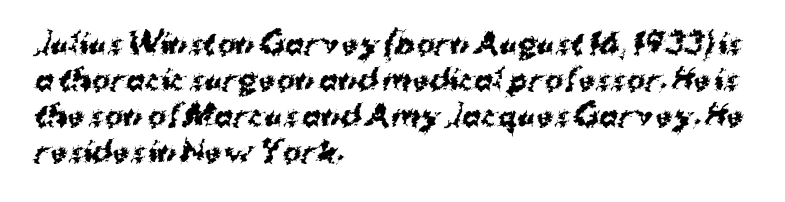
{"serif": "no", "bold": "yes", "weight": "bold", "width": "normal", "stroke_contrast": "medium", "x_height": "medium", "monospaced": "no", "underline": "no", "align": "left", "line_spacing": "normal", "line_spacing_ratio": 1.28, "letter_spacing": "normal", "letter_spacing_em": 0.0, "glyph_px": 28}
